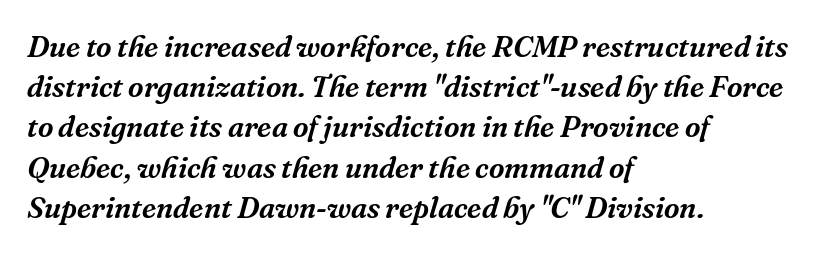
The image shows 30 px serif type, italic (leaning right); set left-aligned, normal line spacing (1.34x), normal letter spacing, not underlined; medium stroke contrast and a medium x-height.
